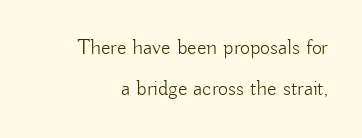
Short note: letters normally spaced. No word sits above an underline. Posture: vertical. The compositor pushed each line to the right boundary. Vertical stems look standard width or narrower in stroke.
